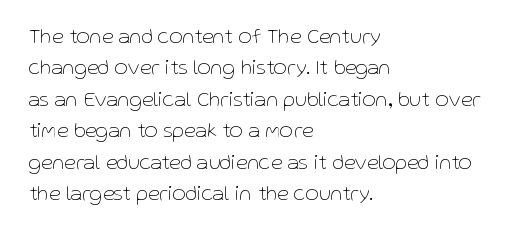
{"italic": "no", "bold": "no", "underline": "no", "align": "left", "line_spacing": "normal", "line_spacing_ratio": 1.5, "letter_spacing": "normal", "letter_spacing_em": 0.0, "glyph_px": 21}
